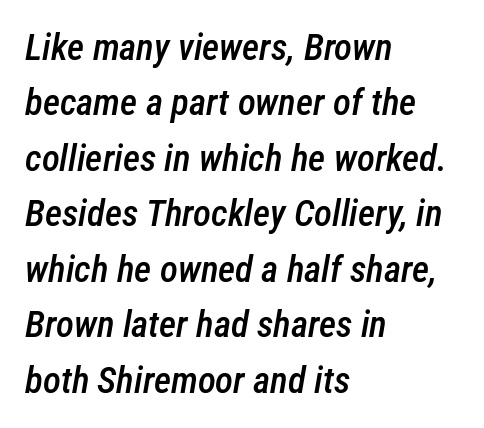
Q: Is the text bold? A: Semi-bold.
Q: Is the text italic (slanted)? A: Yes, it leans right by about 12 degrees.
Q: Is the text underlined? A: No.
Q: How is the paragraph aligned? A: Left-aligned.
Q: Is the spacing between letters normal or unusually wide? A: Normal.
Q: Is the spacing between lines tight, normal or loose? A: Normal.
Q: Width (condensed, normal, or wide)? A: Condensed.
Q: Stroke contrast? A: Low.
Q: x-height? A: Medium.
Q: Monospaced? A: No.
